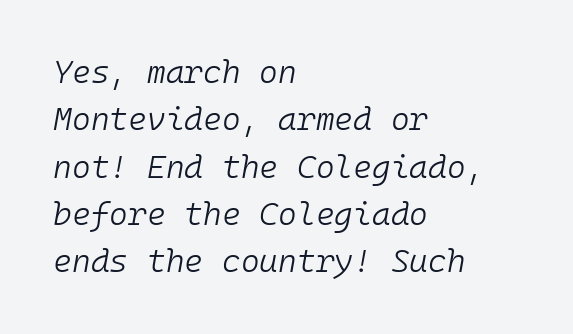
The image shows 32 px light type, italic (leaning right), monospaced; set left-aligned, normal line spacing (1.48x), normal letter spacing, not underlined; low stroke contrast and a medium x-height.
